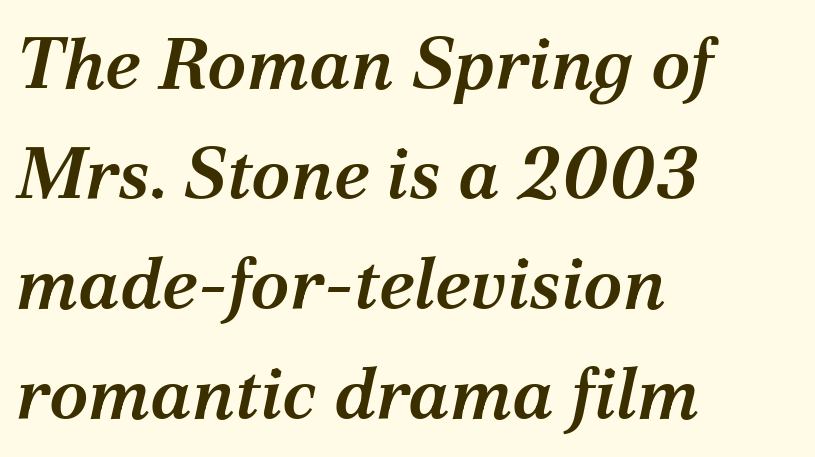
The passage shown is semibold, sitting just below true bold. Nobody touched the tracking dial on this one. Successive baselines arrive at the customary interval. The words here are not underlined. The typesetter chose a ragged-right arrangement here. Here the designer chose a conventional face with non-uniform glyph widths.
